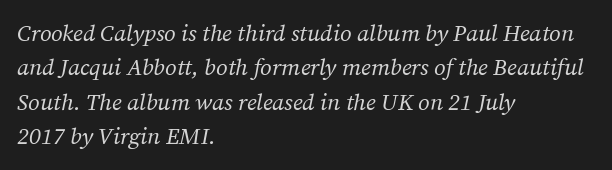
Only glyphs here, with clear space below each row. Compared with typical paragraphs, the rows here are spaced about the same. These lines stack with their left ends in a neat column. Look at the tracking — it's just the regular setting, nothing added. Rendered with sloped, italic letterforms. Nothing heavy about these letters — not bold at all.
